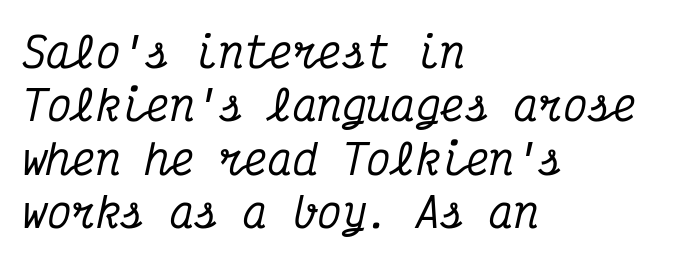
Line starts are locked; line ends wander. Italic? Definitely — the glyphs are oblique. If you measured baseline to baseline, you'd find a middling distance. The zone under the glyphs is completely vacant.
